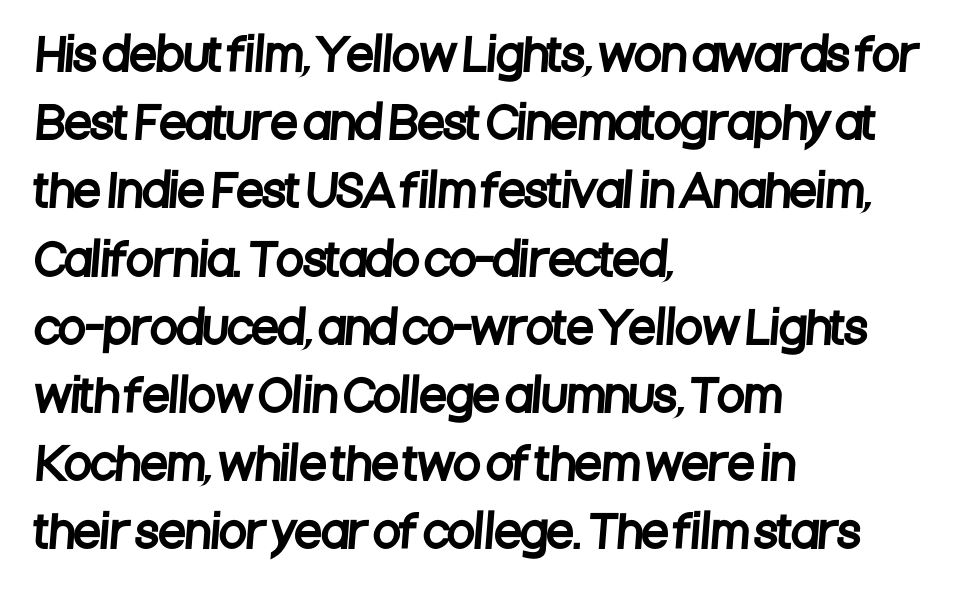
The image shows 44 px condensed sans-serif type; set left-aligned, normal line spacing (1.55x), normal letter spacing, not underlined; low stroke contrast and a large x-height.
